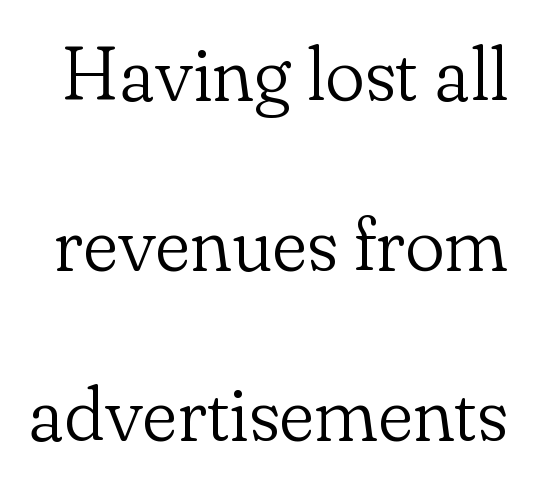
Q: Is the text bold? A: No.
Q: Is the text italic (slanted)? A: No, it is upright.
Q: Is the typeface a serif or a sans-serif typeface? A: Serif.
Q: Is the text underlined? A: No.
Q: Is the spacing between letters normal or unusually wide? A: Normal.
Q: Is the spacing between lines tight, normal or loose? A: Loose.
Q: Width (condensed, normal, or wide)? A: Normal.
Q: Stroke contrast? A: Low.
Q: x-height? A: Small.
Q: Monospaced? A: No.
